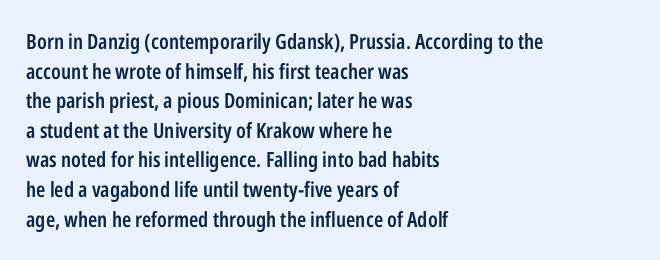
{"italic": "no", "bold": "semi", "underline": "no", "align": "left", "line_spacing": "normal", "line_spacing_ratio": 1.41, "letter_spacing": "normal", "letter_spacing_em": 0.0, "glyph_px": 21}
